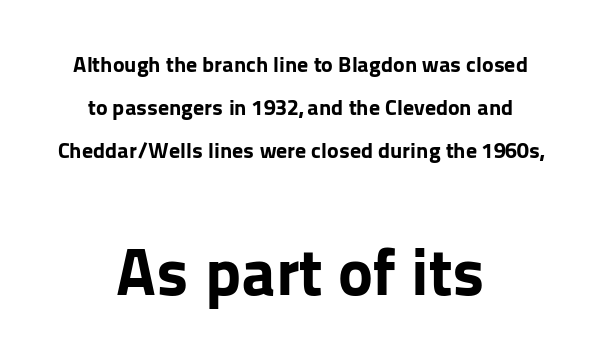
Words appear dense and cohesive because spacing is normal. You can tell from the bare stems that sans-serif type was used. Quick note: underline off. Two sizes are in play, and the larger belongs to the second block. Students, this is bold: see how much ink each stroke carries. Is there any slant? The stems are plumb.
